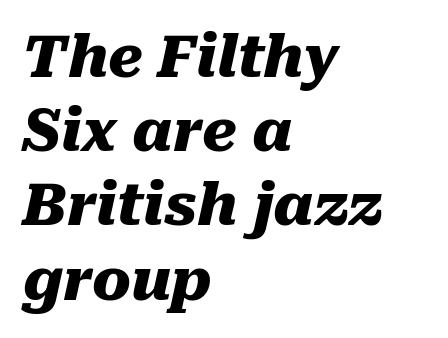
Q: Is the text bold? A: Yes.
Q: Is the text italic (slanted)? A: Yes, it leans right by about 10 degrees.
Q: Is the text underlined? A: No.
Q: How is the paragraph aligned? A: Left-aligned.
Q: Is the spacing between letters normal or unusually wide? A: Normal.
Q: Is the spacing between lines tight, normal or loose? A: Normal.
Q: Width (condensed, normal, or wide)? A: Normal.
Q: Stroke contrast? A: Medium.
Q: x-height? A: Medium.
Q: Monospaced? A: No.
